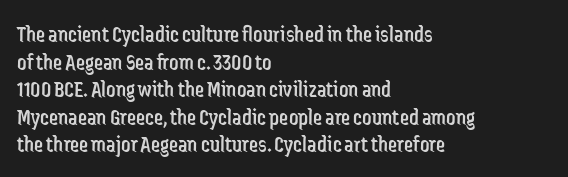
{"italic": "no", "bold": "no", "underline": "no", "align": "left", "line_spacing_ratio": 1.2, "letter_spacing": "normal", "letter_spacing_em": 0.0, "glyph_px": 23}
